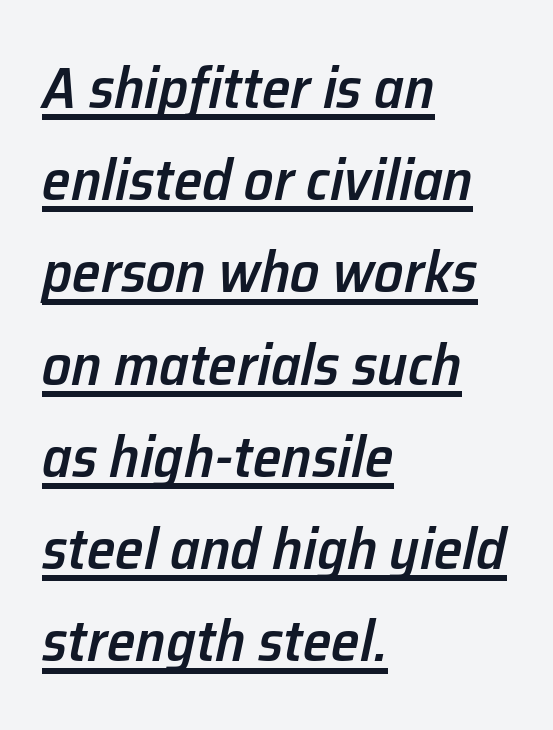
The image shows 58 px semibold type, italic (leaning right); set left-aligned, normal line spacing (1.59x), normal letter spacing, underlined; low stroke contrast and a medium x-height.
